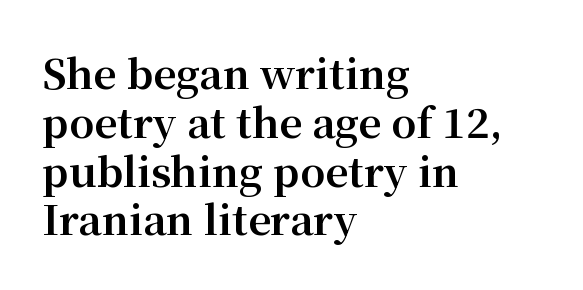
{"serif": "yes", "italic": "no", "bold": "yes", "weight": "bold", "width": "normal", "stroke_contrast": "medium", "x_height": "medium", "monospaced": "no", "underline": "no", "align": "left", "line_spacing_ratio": 1.22, "letter_spacing": "normal", "letter_spacing_em": 0.0, "glyph_px": 40}
